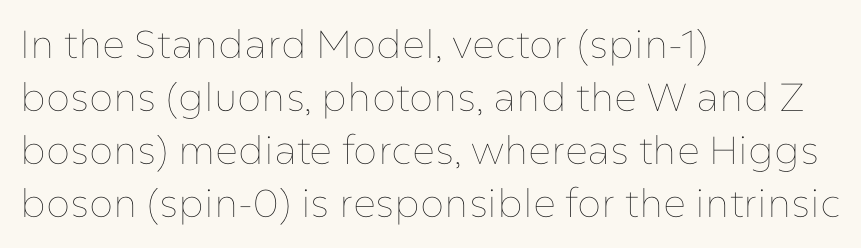
Is this a heavy cut? Hardly; it is regular or lighter. Layout note: lines flush left. These lines are rendered in a variable-pitch font. The axis of the letterforms is exactly vertical. Students, observe: this is what conventionally led text looks like.
